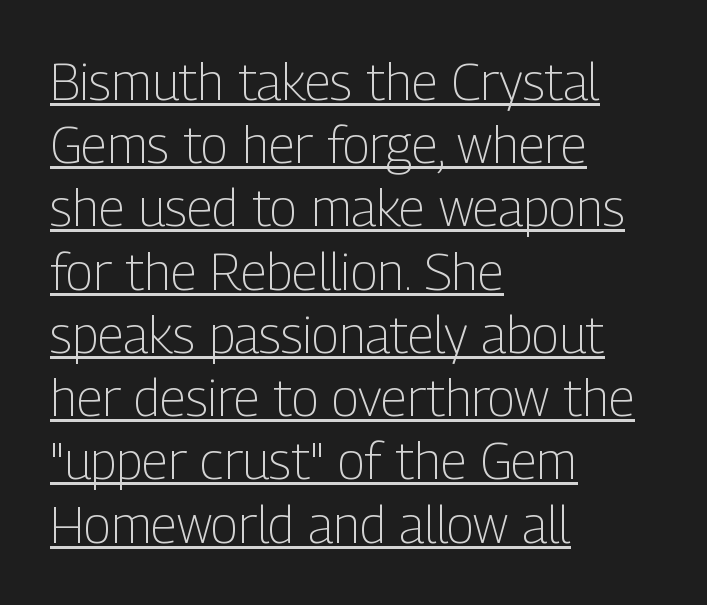
Q: Is the text bold? A: No.
Q: Is the text italic (slanted)? A: No, it is upright.
Q: Is the typeface a serif or a sans-serif typeface? A: Sans-serif.
Q: Is the text underlined? A: Yes.
Q: How is the paragraph aligned? A: Left-aligned.
Q: Is the spacing between letters normal or unusually wide? A: Normal.
Q: Width (condensed, normal, or wide)? A: Condensed.
Q: Stroke contrast? A: Low.
Q: x-height? A: Medium.
Q: Monospaced? A: No.
